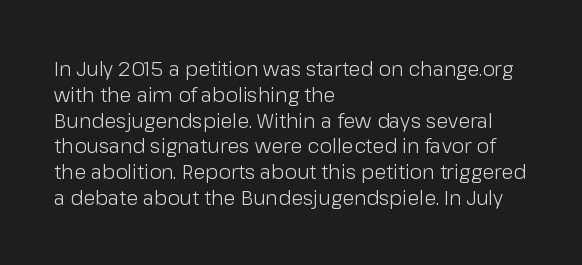
Interline gaps are of average width in this sample. Style check: upright. Tracking here is standard; glyphs follow each other at the usual distance. Stroke mass is kept to a normal reading level or below. Beneath every word, the page is bare. Leftover space on each line is placed entirely after the last word.
